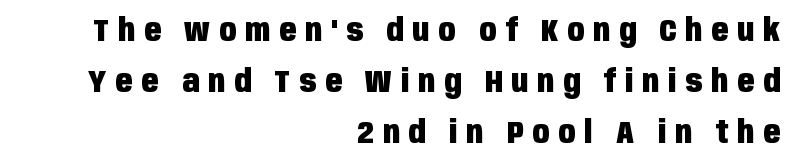
{"serif": "no", "italic": "no", "bold": "yes", "weight": "heavy", "width": "condensed", "stroke_contrast": "low", "x_height": "large", "monospaced": "no", "underline": "no", "align": "right", "line_spacing": "normal", "line_spacing_ratio": 1.64, "letter_spacing": "wide", "letter_spacing_em": 0.29, "glyph_px": 31}
